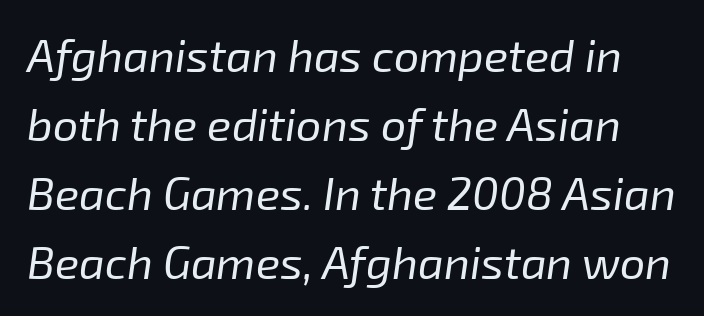
{"italic": "yes", "lean": "right", "slant_degrees": 8, "bold": "no", "weight": "regular", "width": "normal", "stroke_contrast": "low", "x_height": "medium", "monospaced": "no", "underline": "no", "line_spacing": "normal", "line_spacing_ratio": 1.53, "letter_spacing": "normal", "letter_spacing_em": 0.0, "glyph_px": 45}
